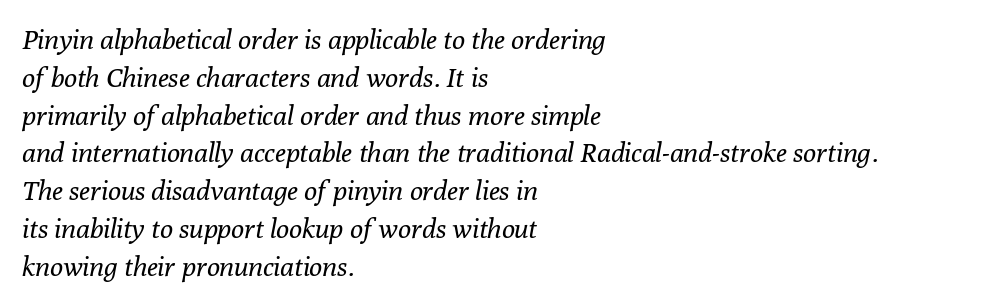
The image shows 27 px text type, italic (leaning right); set left-aligned, normal line spacing (1.4x), normal letter spacing, not underlined.
